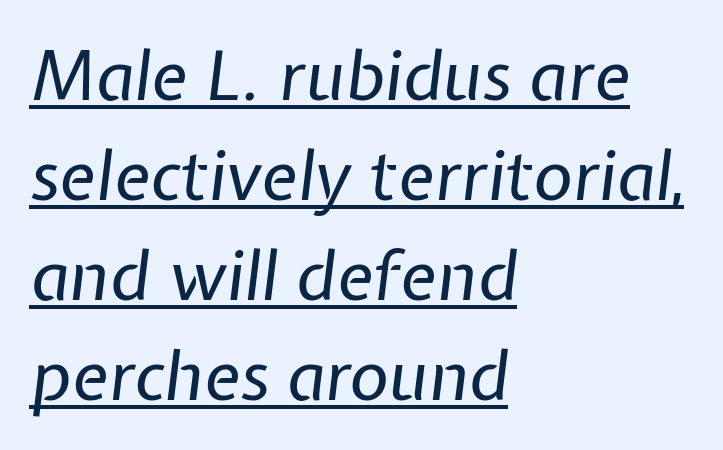
{"italic": "yes", "lean": "right", "slant_degrees": 7, "bold": "no", "weight": "regular", "width": "normal", "stroke_contrast": "low", "x_height": "medium", "monospaced": "no", "underline": "yes", "align": "left", "line_spacing": "normal", "line_spacing_ratio": 1.47, "letter_spacing": "normal", "letter_spacing_em": 0.0, "glyph_px": 68}
